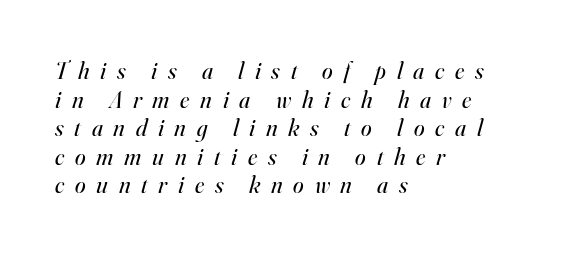
The image shows 24 px text type, italic (leaning right); set left-aligned, line spacing 1.19x, unusually wide letter spacing (+0.45 em), not underlined.
